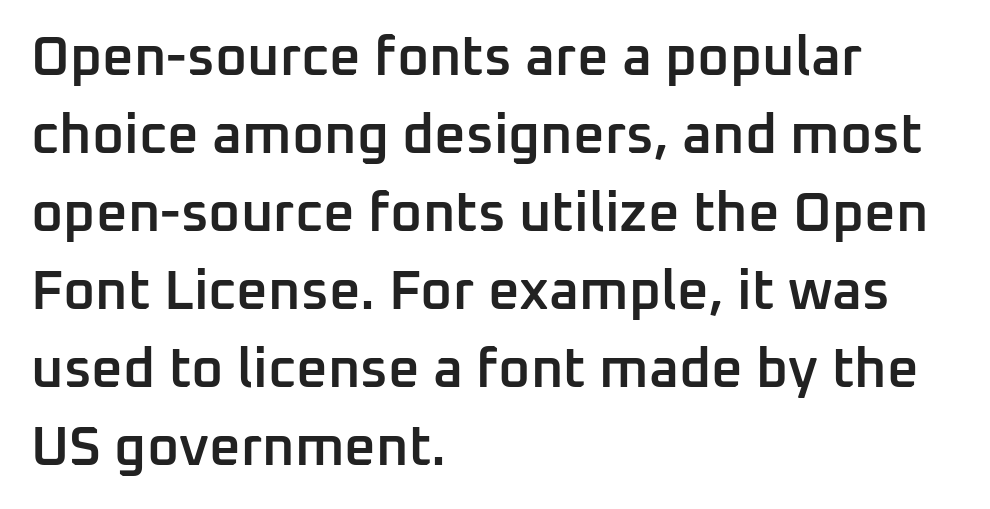
The image shows 55 px semibold sans-serif type, upright; set left-aligned, normal line spacing (1.42x), normal letter spacing, not underlined; low stroke contrast and a medium x-height.
